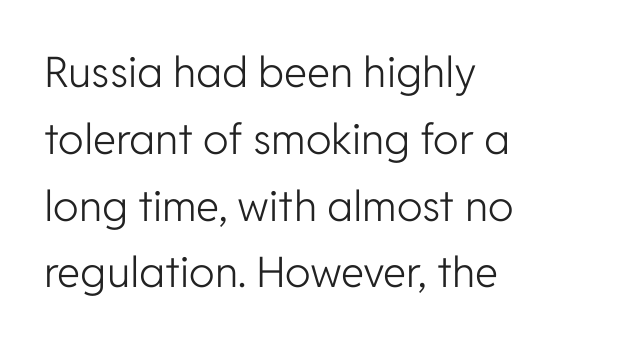
Q: Is the text bold? A: No.
Q: Is the text italic (slanted)? A: No, it is upright.
Q: Is the typeface a serif or a sans-serif typeface? A: Sans-serif.
Q: Is the text underlined? A: No.
Q: How is the paragraph aligned? A: Left-aligned.
Q: Is the spacing between letters normal or unusually wide? A: Normal.
Q: Is the spacing between lines tight, normal or loose? A: Normal.
Q: Width (condensed, normal, or wide)? A: Normal.
Q: Stroke contrast? A: Low.
Q: x-height? A: Medium.
Q: Monospaced? A: No.
